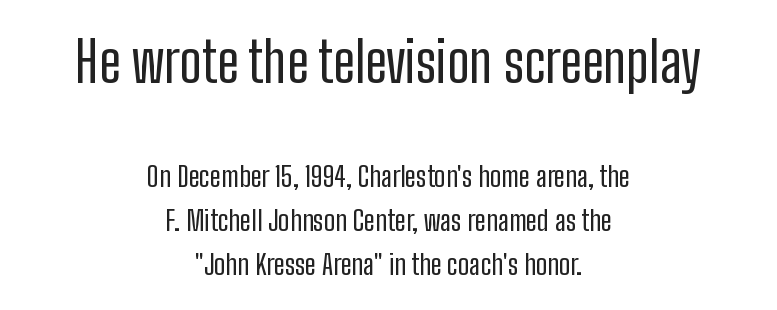
Q: Is the text bold? A: No.
Q: Is the text italic (slanted)? A: No, it is upright.
Q: Is the typeface a serif or a sans-serif typeface? A: Sans-serif.
Q: Is the text underlined? A: No.
Q: How is the paragraph aligned? A: Centered.
Q: Is the spacing between letters normal or unusually wide? A: Normal.
Q: Is the spacing between lines tight, normal or loose? A: Normal.
Q: Which block of text is set in a larger size, the first (top) or the second (bottom)? A: The first (top) one.
Q: Width (condensed, normal, or wide)? A: Condensed.
Q: Stroke contrast? A: Low.
Q: x-height? A: Medium.
Q: Monospaced? A: No.
